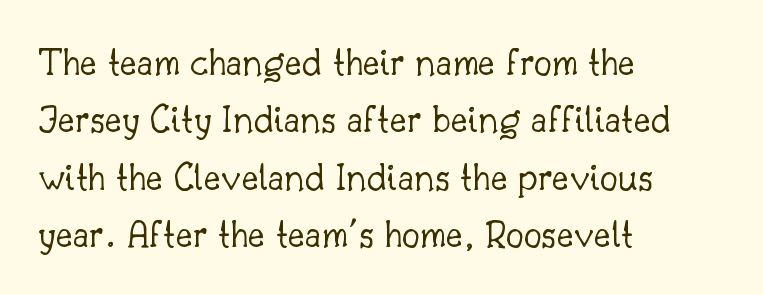
{"italic": "no", "bold": "no", "weight": "light", "width": "normal", "stroke_contrast": "low", "x_height": "small", "monospaced": "no", "underline": "no", "align": "left", "line_spacing": "normal", "line_spacing_ratio": 1.4, "letter_spacing": "normal", "letter_spacing_em": 0.0, "glyph_px": 41}
